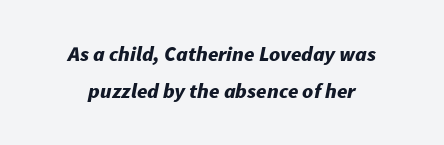
The image shows 21 px bold type, italic (leaning right); set centered, line spacing 1.77x, normal letter spacing, not underlined.
